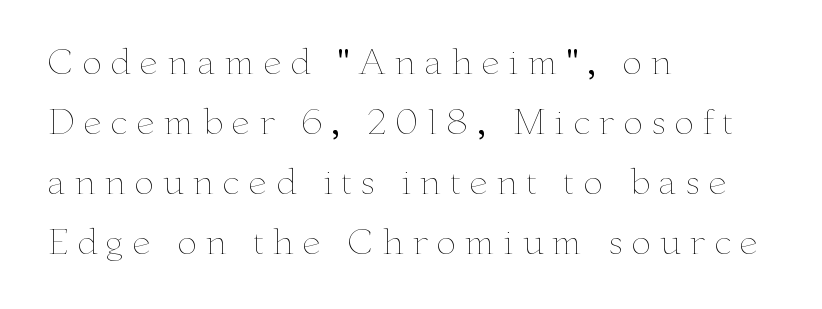
The image shows 34 px thin, wide type, upright; set left-aligned, line spacing 1.76x, unusually wide letter spacing (+0.24 em), not underlined; low stroke contrast and a small x-height.
